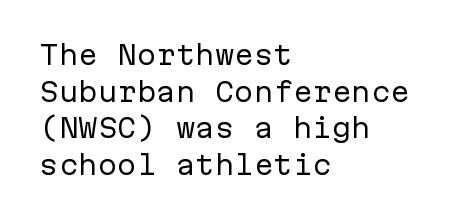
Q: Is the text bold? A: No.
Q: Is the text italic (slanted)? A: No, it is upright.
Q: Is the text underlined? A: No.
Q: How is the paragraph aligned? A: Left-aligned.
Q: Is the spacing between letters normal or unusually wide? A: Normal.
Q: Is the spacing between lines tight, normal or loose? A: Normal.
